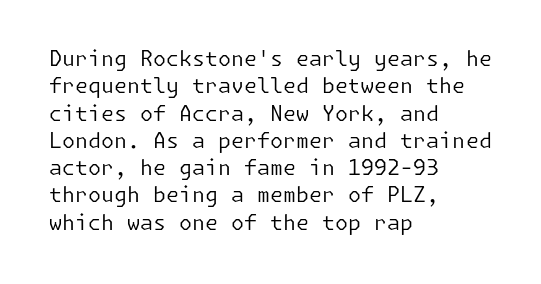
The image shows 21 px text type, upright; set left-aligned, normal line spacing (1.3x), normal letter spacing, not underlined.
